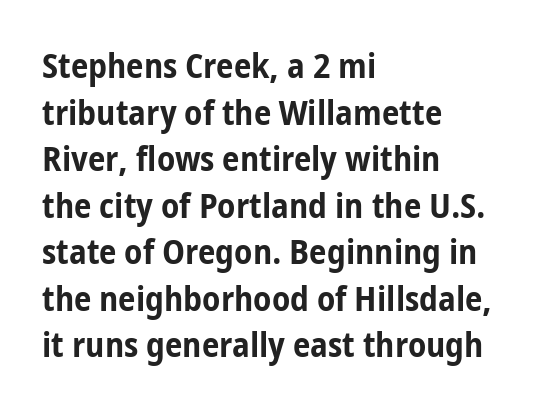
The image shows 35 px bold, condensed sans-serif type, upright; set left-aligned, normal line spacing (1.33x), normal letter spacing, not underlined; low stroke contrast and a medium x-height.
